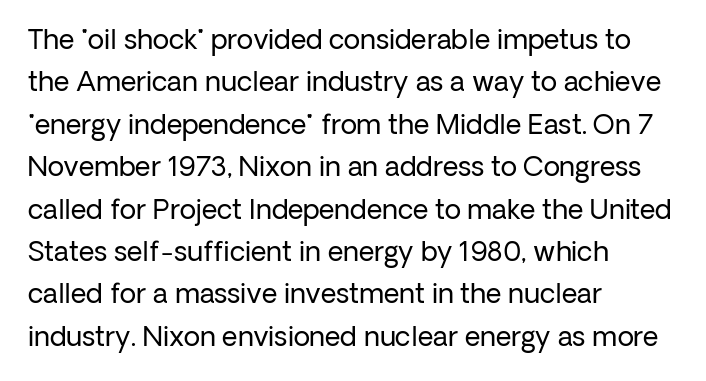
The image shows 27 px text type, upright; set left-aligned, normal line spacing (1.57x), normal letter spacing, not underlined.
